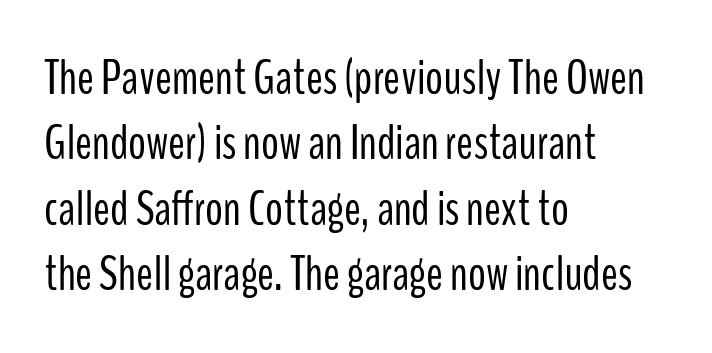
Glyph-to-glyph distance matches everyday printed text. Characters remain perfectly vertical along every line. Each letter's strokes conclude bluntly, with no projecting serifs. Each stroke keeps to a modest, everyday thickness or less. The area under the type is left untouched. Proportional: the letters do not fall into vertical columns.
